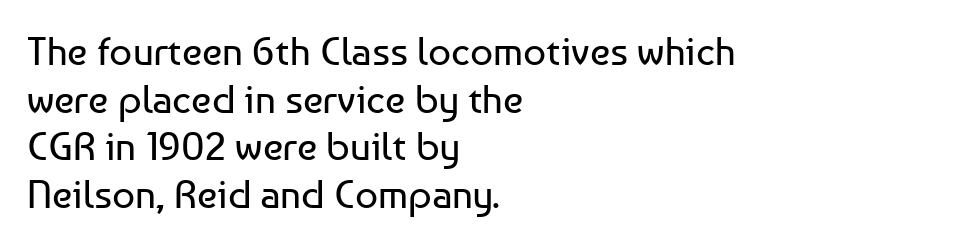
The image shows 40 px regular-weight sans-serif type, upright; set left-aligned, line spacing 1.19x, normal letter spacing, not underlined; low stroke contrast and a medium x-height.
